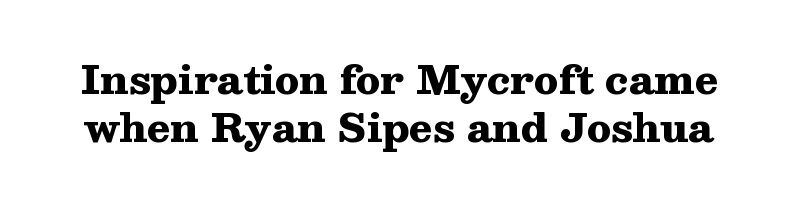
The image shows 39 px heavy, wide serif type, upright; set line spacing 1.23x, normal letter spacing, not underlined; medium stroke contrast and a medium x-height.
